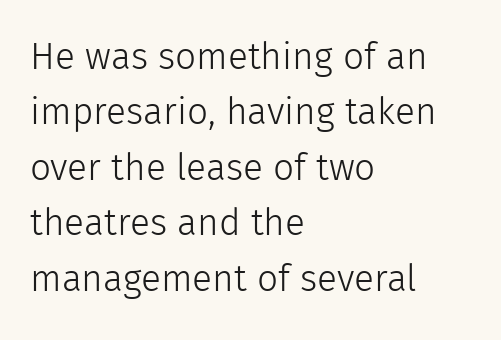
{"serif": "no", "italic": "no", "bold": "no", "weight": "light", "width": "normal", "x_height": "medium", "monospaced": "no", "underline": "no", "align": "left", "line_spacing": "normal", "line_spacing_ratio": 1.5, "letter_spacing": "normal", "letter_spacing_em": 0.0, "glyph_px": 37}
